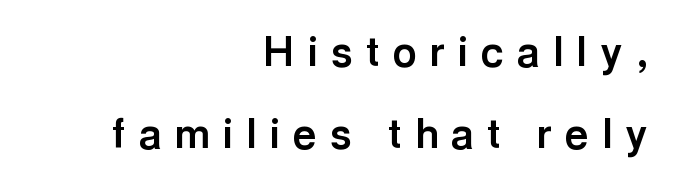
{"serif": "no", "italic": "no", "bold": "yes", "weight": "bold", "width": "normal", "x_height": "medium", "monospaced": "no", "underline": "no", "align": "right", "line_spacing": "loose", "line_spacing_ratio": 2.0, "letter_spacing": "wide", "letter_spacing_em": 0.32, "glyph_px": 41}
